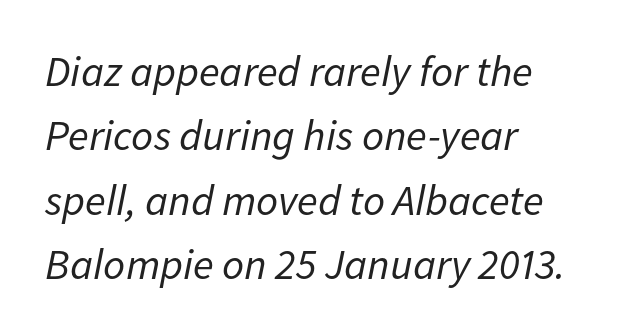
{"italic": "yes", "lean": "right", "slant_degrees": 11, "bold": "no", "weight": "regular", "width": "normal", "stroke_contrast": "low", "x_height": "medium", "monospaced": "no", "underline": "no", "align": "left", "line_spacing": "normal", "line_spacing_ratio": 1.5, "letter_spacing": "normal", "letter_spacing_em": 0.0, "glyph_px": 43}
